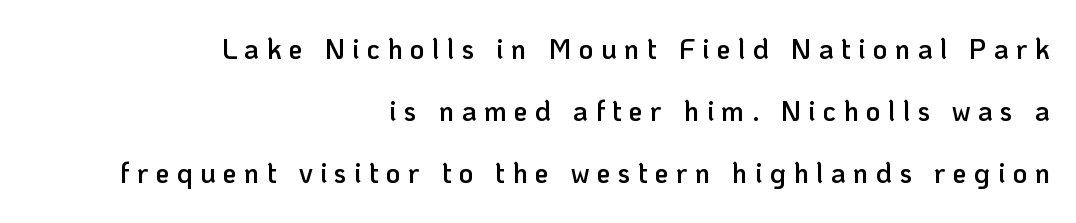
Q: Is the text bold? A: Semi-bold.
Q: Is the text italic (slanted)? A: No, it is upright.
Q: Is the typeface a serif or a sans-serif typeface? A: Sans-serif.
Q: Is the text underlined? A: No.
Q: How is the paragraph aligned? A: Right-aligned.
Q: Is the spacing between letters normal or unusually wide? A: Unusually wide.
Q: Is the spacing between lines tight, normal or loose? A: Loose.
Q: Width (condensed, normal, or wide)? A: Normal.
Q: Stroke contrast? A: Low.
Q: x-height? A: Medium.
Q: Monospaced? A: No.
